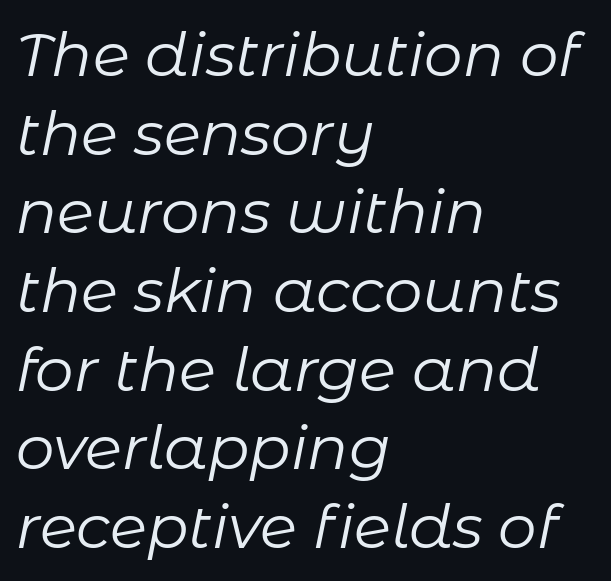
The ragged edge is on the right, which tells us the setting is flush left. The gaps between neighbouring characters are ordinary and unremarkable. Glance below the letters and you will spot only blank space. Leading: standard. The passage shown is not bold in any degree.
